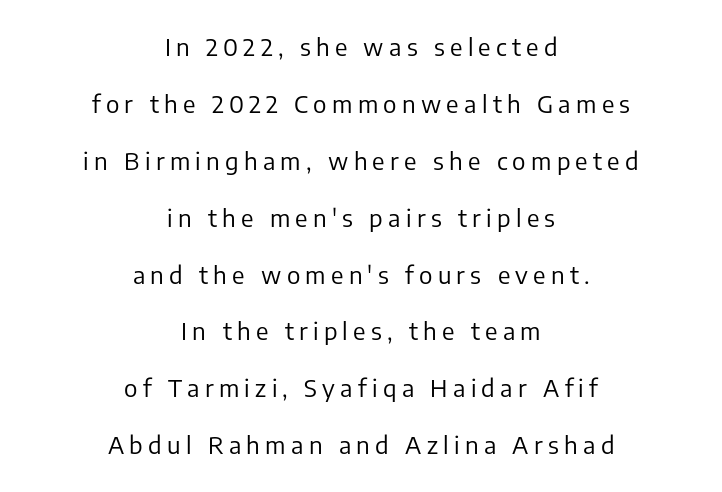
Q: Is the text bold? A: No.
Q: Is the text italic (slanted)? A: No, it is upright.
Q: Is the text underlined? A: No.
Q: How is the paragraph aligned? A: Centered.
Q: Is the spacing between letters normal or unusually wide? A: Unusually wide.
Q: Is the spacing between lines tight, normal or loose? A: Loose.
